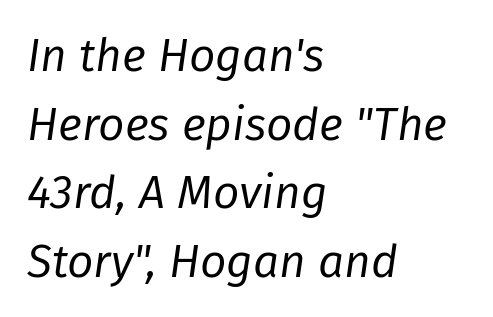
A bare baseline throughout the passage. Successive baselines arrive at the customary interval. Here the designer chose a conventional face with non-uniform glyph widths. Between one letter and the next there's only the usual sliver of space.
